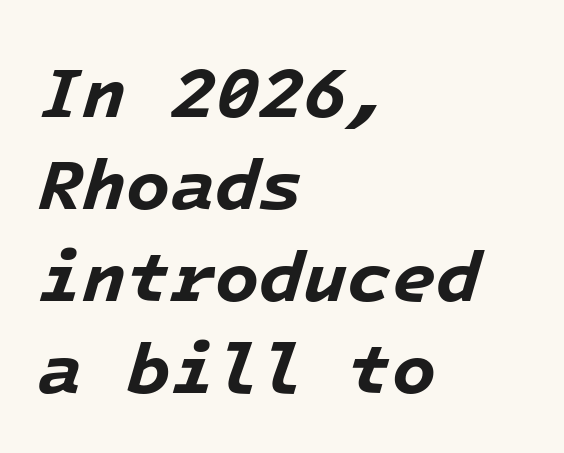
The image shows 72 px bold type, italic (leaning right), monospaced; set left-aligned, normal line spacing (1.28x), normal letter spacing, not underlined; low stroke contrast and a medium x-height.
